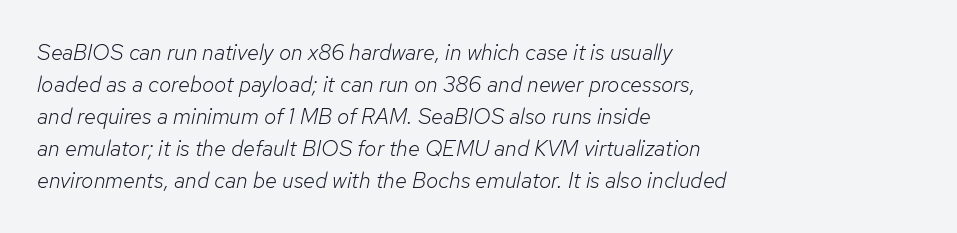
The image shows 22 px text type, italic (leaning right); set left-aligned, normal line spacing (1.46x), normal letter spacing, not underlined.
